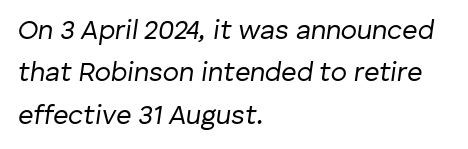
The image shows 27 px text type, italic (leaning right); set left-aligned, normal line spacing (1.57x), normal letter spacing, not underlined.
